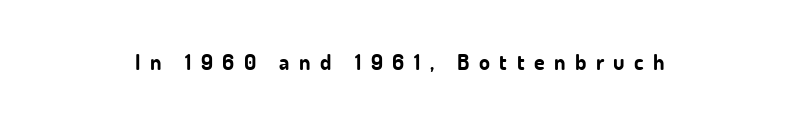
Q: Is the text bold? A: Yes.
Q: Is the text italic (slanted)? A: No, it is upright.
Q: Is the text underlined? A: No.
Q: Is the spacing between letters normal or unusually wide? A: Unusually wide.
